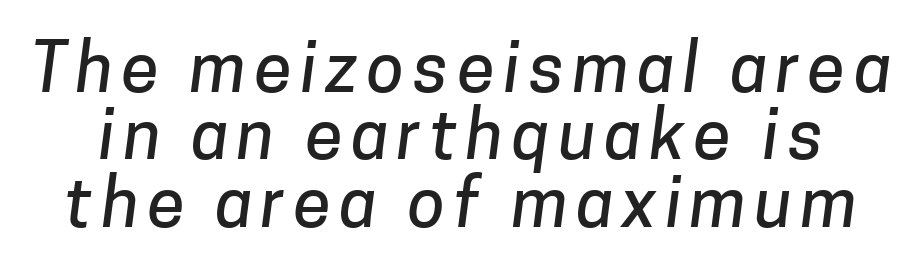
Is this a sans? Yes — the strokes have no serifs. Students, observe: this is what under-led, compact text looks like. These lines are rendered in a variable-pitch font. The space directly below the letters is spotless.
